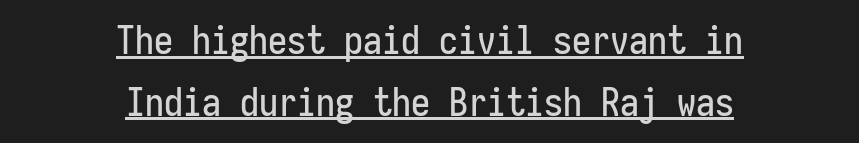
Q: Is the text italic (slanted)? A: No, it is upright.
Q: Is the typeface a serif or a sans-serif typeface? A: Sans-serif.
Q: Is the text underlined? A: Yes.
Q: How is the paragraph aligned? A: Centered.
Q: Is the spacing between letters normal or unusually wide? A: Normal.
Q: Is the spacing between lines tight, normal or loose? A: Normal.
Q: Width (condensed, normal, or wide)? A: Condensed.
Q: Stroke contrast? A: Low.
Q: x-height? A: Medium.
Q: Monospaced? A: Yes.
